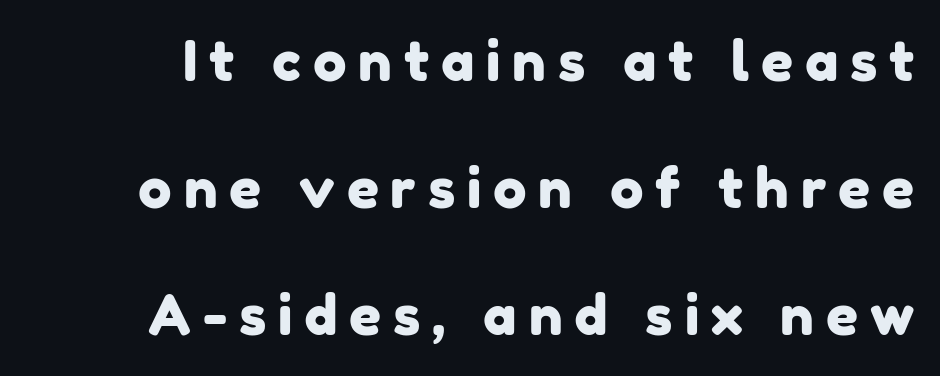
No feet cap the strokes, marking this as sans-serif type. The space between consecutive lines is lavish. The passage shown is typed in a proportional face where columns would drift. Descenders are the only things crossing below the line. Here the glyphs are tracked loosely, breaking word shapes into spaced letters.
